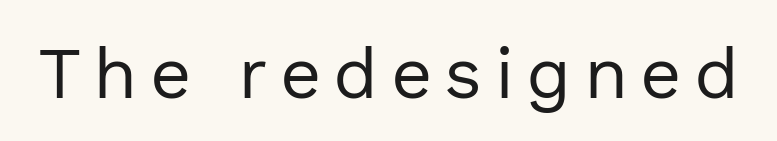
Ascenders rise straight up at ninety degrees. No letter is thick-stroked: the sample isn't bold. A typesetter would call this proportional, since set widths differ per character. Grotesque or geometric, the face here clearly has no serifs.
